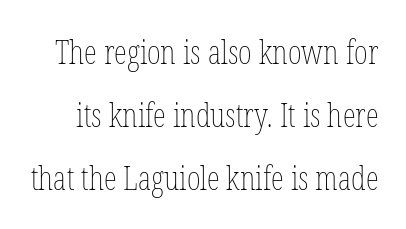
Character widths vary here, with narrow letters taking less room than wide ones. Nope, not italic — everything's standing straight. Glyph-to-glyph distance matches everyday printed text. The letters look calm and open, with moderate or lighter stems.
